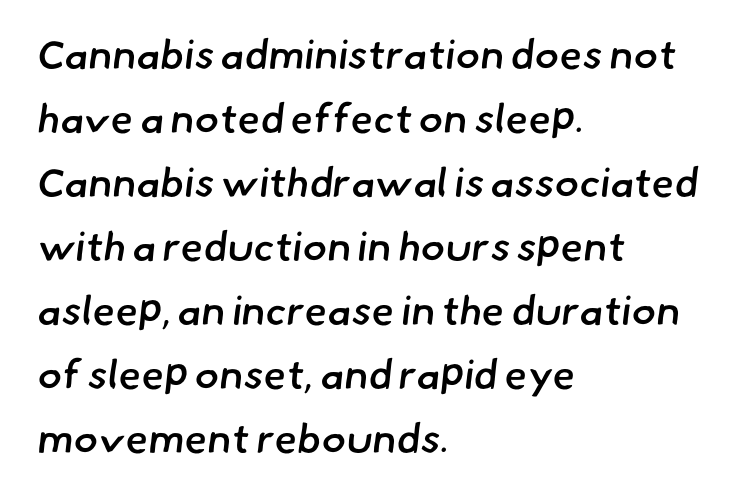
These lines are set flush left with a ragged right edge. Summary of vertical rhythm: regular, with standard interline spacing. Bold? Not quite — semibold, heavier than regular but stopping short. A sans-serif font was chosen for this passage. Spacing between characters is what you'd get straight out of the box.
